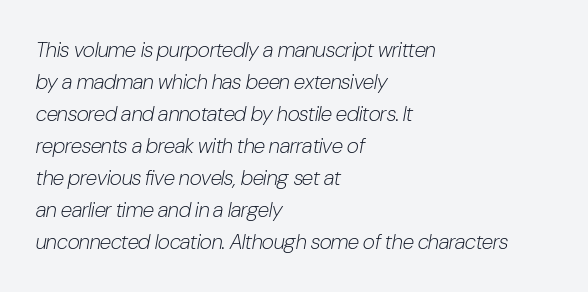
{"italic": "yes", "lean": "right", "slant_degrees": 10, "bold": "no", "underline": "no", "align": "left", "line_spacing": "normal", "line_spacing_ratio": 1.52, "letter_spacing": "normal", "letter_spacing_em": 0.0, "glyph_px": 21}
